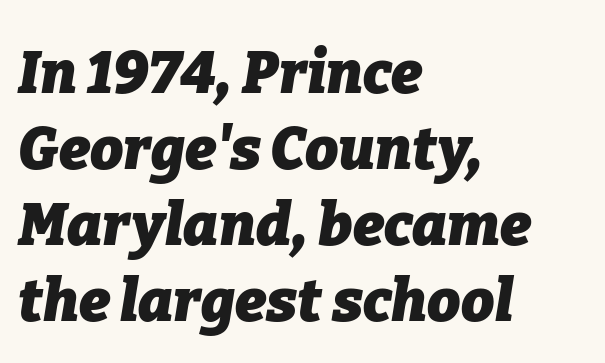
{"italic": "yes", "lean": "right", "slant_degrees": 9, "bold": "yes", "weight": "heavy", "width": "normal", "stroke_contrast": "low", "x_height": "medium", "monospaced": "no", "underline": "no", "align": "left", "line_spacing": "normal", "line_spacing_ratio": 1.29, "letter_spacing": "normal", "letter_spacing_em": 0.0, "glyph_px": 59}
